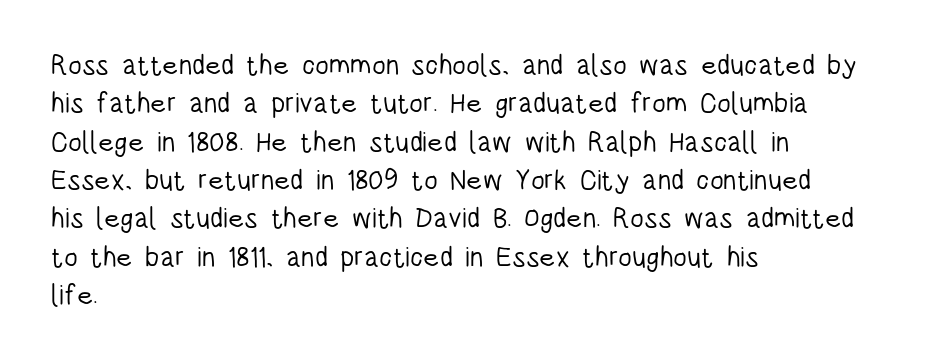
The image shows 28 px light, condensed sans-serif type, upright; set left-aligned, normal line spacing (1.37x), normal letter spacing, not underlined; low stroke contrast and a large x-height.
